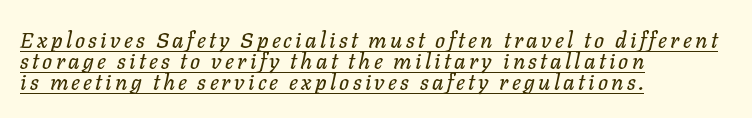
Q: Is the text italic (slanted)? A: Yes, it leans right by about 11 degrees.
Q: Is the text underlined? A: Yes.
Q: How is the paragraph aligned? A: Left-aligned.
Q: Is the spacing between lines tight, normal or loose? A: Tight.
